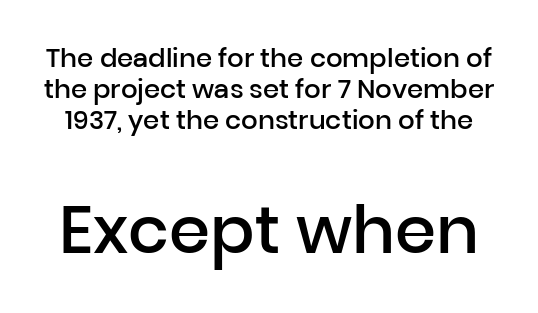
Q: Is the text bold? A: Semi-bold.
Q: Is the text italic (slanted)? A: No, it is upright.
Q: Is the typeface a serif or a sans-serif typeface? A: Sans-serif.
Q: Is the text underlined? A: No.
Q: Is the spacing between letters normal or unusually wide? A: Normal.
Q: Which block of text is set in a larger size, the first (top) or the second (bottom)? A: The second (bottom) one.
Q: Width (condensed, normal, or wide)? A: Normal.
Q: Stroke contrast? A: Low.
Q: x-height? A: Medium.
Q: Monospaced? A: No.
